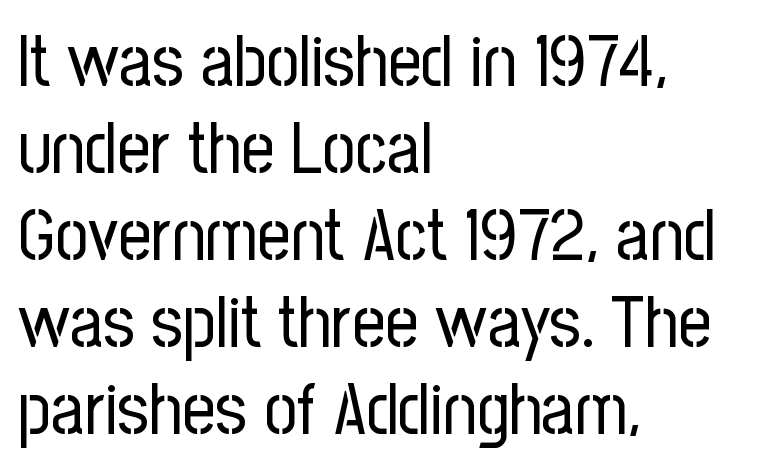
The image shows 72 px regular-weight, condensed sans-serif type, upright; set left-aligned, line spacing 1.21x, normal letter spacing, not underlined; low stroke contrast and a medium x-height.
